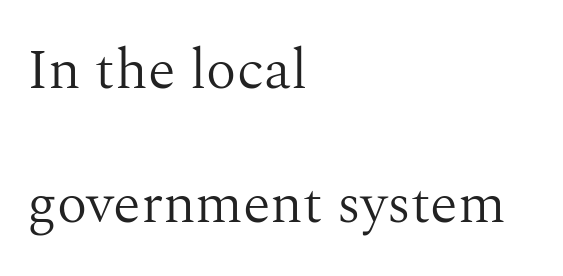
Q: Is the text bold? A: No.
Q: Is the text italic (slanted)? A: No, it is upright.
Q: Is the typeface a serif or a sans-serif typeface? A: Serif.
Q: Is the text underlined? A: No.
Q: How is the paragraph aligned? A: Left-aligned.
Q: Is the spacing between letters normal or unusually wide? A: Normal.
Q: Is the spacing between lines tight, normal or loose? A: Loose.
Q: Width (condensed, normal, or wide)? A: Normal.
Q: Stroke contrast? A: Medium.
Q: x-height? A: Medium.
Q: Monospaced? A: No.
